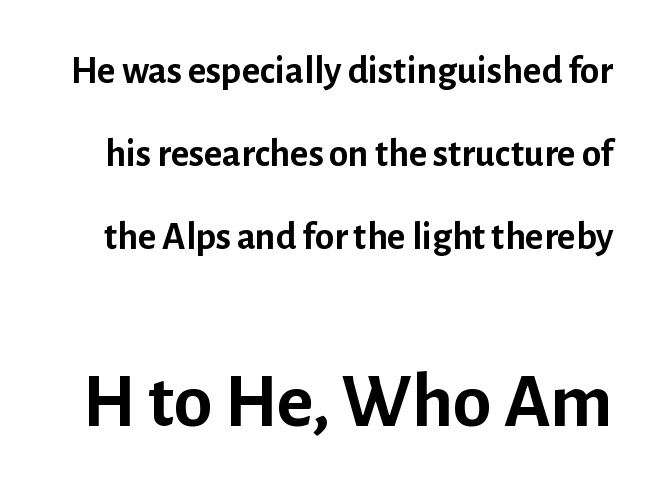
Q: Is the text bold? A: Yes.
Q: Is the text italic (slanted)? A: No, it is upright.
Q: Is the typeface a serif or a sans-serif typeface? A: Sans-serif.
Q: Is the text underlined? A: No.
Q: Is the spacing between letters normal or unusually wide? A: Normal.
Q: Is the spacing between lines tight, normal or loose? A: Loose.
Q: Which block of text is set in a larger size, the first (top) or the second (bottom)? A: The second (bottom) one.
Q: Width (condensed, normal, or wide)? A: Normal.
Q: Stroke contrast? A: Low.
Q: x-height? A: Medium.
Q: Monospaced? A: No.
